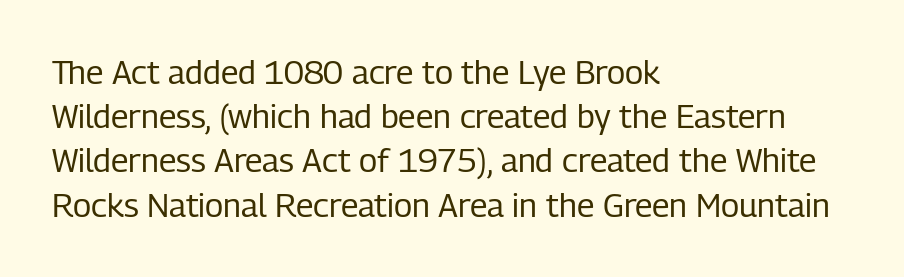
Q: Is the text bold? A: No.
Q: Is the text italic (slanted)? A: No, it is upright.
Q: Is the typeface a serif or a sans-serif typeface? A: Sans-serif.
Q: Is the text underlined? A: No.
Q: How is the paragraph aligned? A: Left-aligned.
Q: Is the spacing between letters normal or unusually wide? A: Normal.
Q: Is the spacing between lines tight, normal or loose? A: Normal.
Q: Width (condensed, normal, or wide)? A: Condensed.
Q: Stroke contrast? A: Low.
Q: x-height? A: Medium.
Q: Monospaced? A: No.
